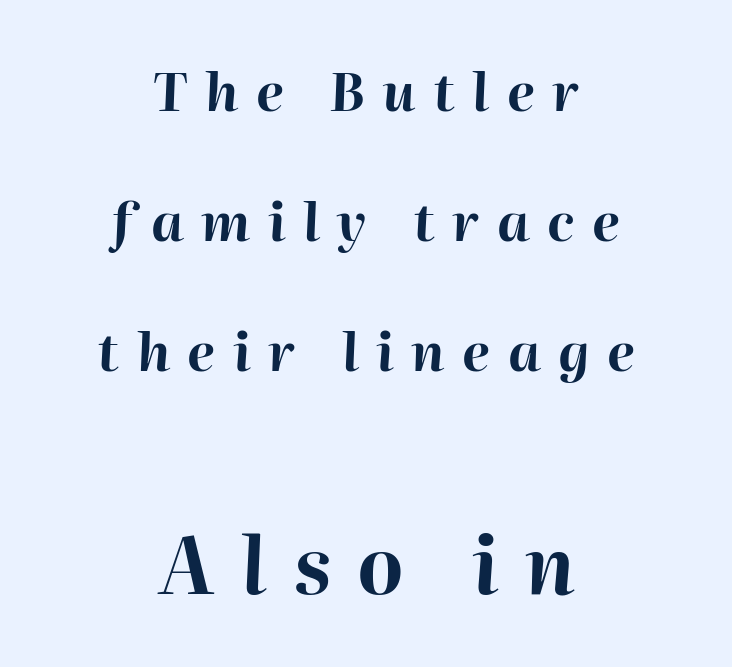
Q: Is the text bold? A: Yes.
Q: Is the text italic (slanted)? A: Yes, it leans right by about 2 degrees.
Q: Is the text underlined? A: No.
Q: How is the paragraph aligned? A: Centered.
Q: Is the spacing between letters normal or unusually wide? A: Unusually wide.
Q: Is the spacing between lines tight, normal or loose? A: Loose.
Q: Which block of text is set in a larger size, the first (top) or the second (bottom)? A: The second (bottom) one.
Q: Width (condensed, normal, or wide)? A: Normal.
Q: Stroke contrast? A: High.
Q: x-height? A: Medium.
Q: Monospaced? A: No.
